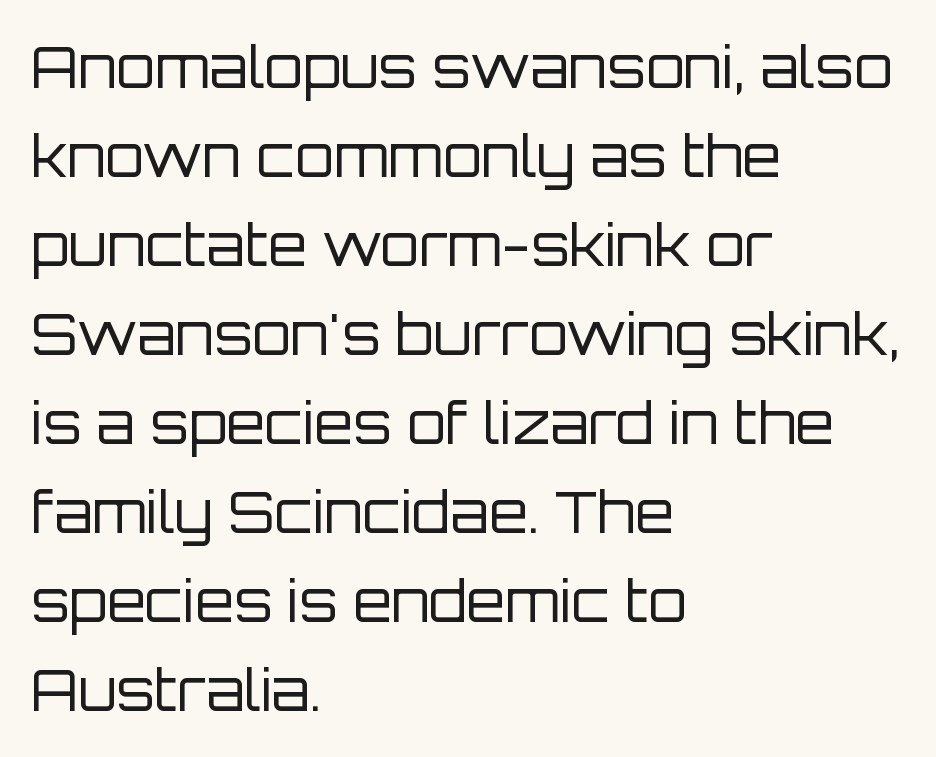
The image shows 56 px regular-weight sans-serif type, upright; set left-aligned, normal line spacing (1.59x), normal letter spacing, not underlined; low stroke contrast and a large x-height.
